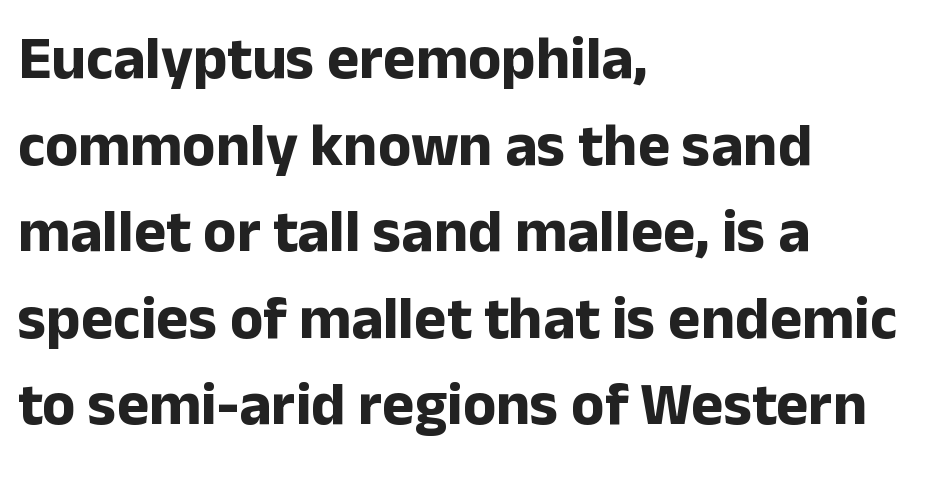
{"serif": "no", "italic": "no", "bold": "yes", "weight": "bold", "width": "normal", "stroke_contrast": "low", "x_height": "medium", "monospaced": "no", "underline": "no", "align": "left", "line_spacing": "normal", "line_spacing_ratio": 1.42, "letter_spacing": "normal", "letter_spacing_em": 0.0, "glyph_px": 61}
